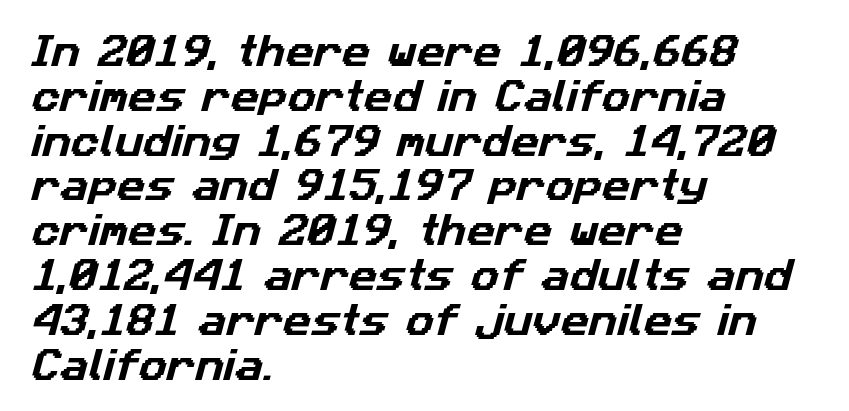
Q: Is the typeface a serif or a sans-serif typeface? A: Sans-serif.
Q: Is the text underlined? A: No.
Q: How is the paragraph aligned? A: Left-aligned.
Q: Is the spacing between letters normal or unusually wide? A: Normal.
Q: Is the spacing between lines tight, normal or loose? A: Normal.
Q: Width (condensed, normal, or wide)? A: Normal.
Q: Stroke contrast? A: Low.
Q: x-height? A: Medium.
Q: Monospaced? A: No.
